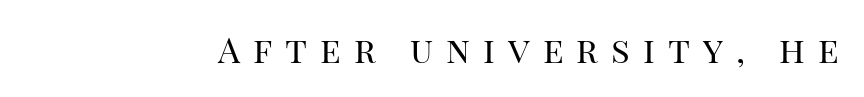
{"serif": "yes", "italic": "no", "bold": "no", "weight": "regular", "width": "normal", "stroke_contrast": "high", "x_height": "large", "monospaced": "no", "underline": "no", "letter_spacing": "wide", "letter_spacing_em": 0.37, "glyph_px": 35}
